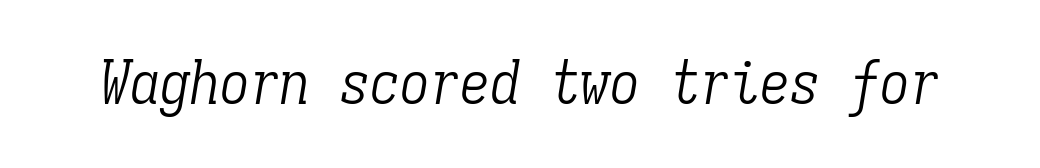
Q: Is the text bold? A: No.
Q: Is the text italic (slanted)? A: Yes, it leans right by about 9 degrees.
Q: Is the typeface a serif or a sans-serif typeface? A: Serif.
Q: Is the text underlined? A: No.
Q: Is the spacing between letters normal or unusually wide? A: Normal.
Q: Width (condensed, normal, or wide)? A: Condensed.
Q: Stroke contrast? A: Low.
Q: x-height? A: Medium.
Q: Monospaced? A: Yes.
